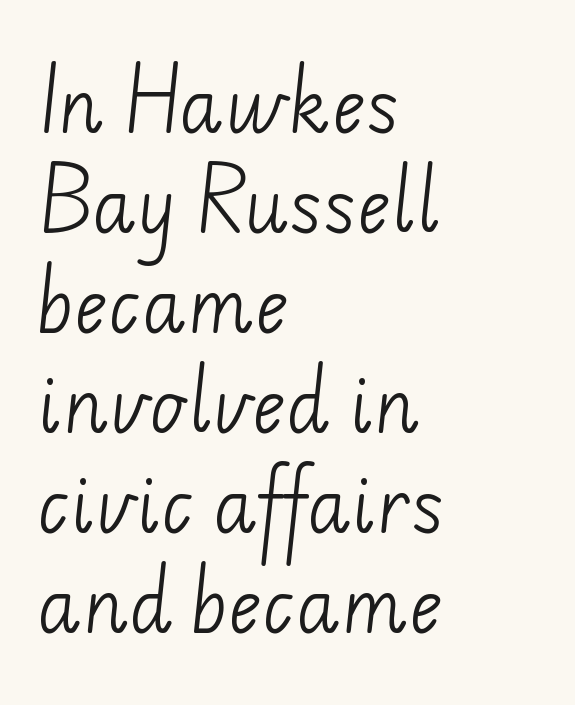
Q: Is the text bold? A: No.
Q: Is the typeface a serif or a sans-serif typeface? A: Sans-serif.
Q: Is the text underlined? A: No.
Q: How is the paragraph aligned? A: Left-aligned.
Q: Is the spacing between letters normal or unusually wide? A: Normal.
Q: Is the spacing between lines tight, normal or loose? A: Normal.
Q: Width (condensed, normal, or wide)? A: Normal.
Q: Stroke contrast? A: Low.
Q: x-height? A: Small.
Q: Monospaced? A: No.
